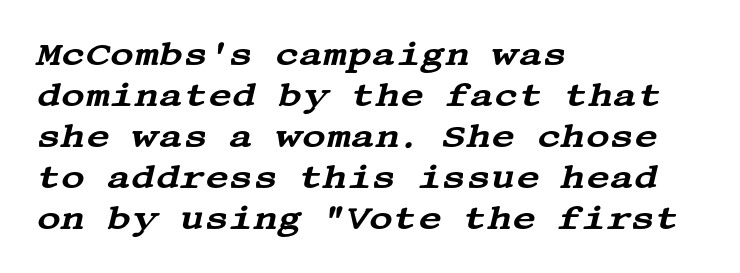
Type style note: has serifs. The rendering applies a slant to the glyphs. Look at the tracking — it's just the regular setting, nothing added. One-word summary of the alignment: left.
